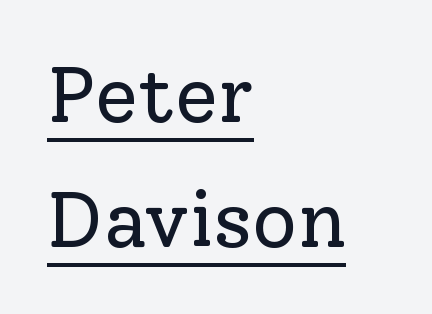
The image shows 78 px regular-weight serif type, upright; set left-aligned, normal line spacing (1.6x), normal letter spacing, underlined; low stroke contrast and a medium x-height.
